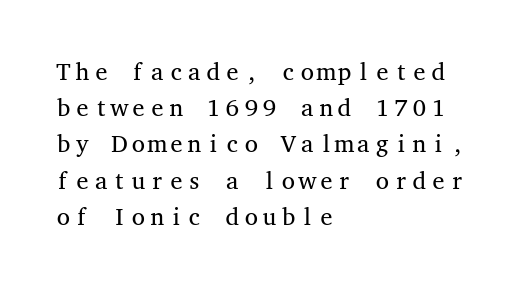
Default kerning and tracking; the words read as compact shapes. Tall strokes in this sample are plumb rather than angled. This rendering uses left alignment, leaving the right contour irregular. Students, observe: this is what conventionally led text looks like. Each stroke keeps to a modest, everyday thickness or less. Honestly, there is no underline to notice here at all.
